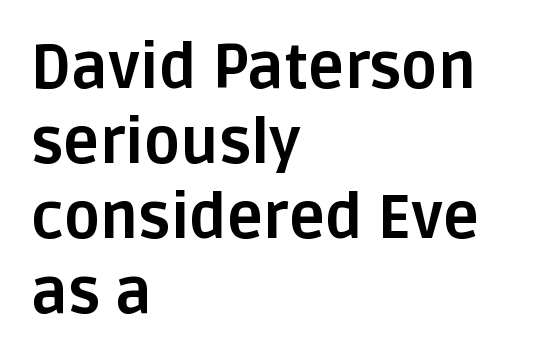
The image shows 61 px bold sans-serif type, upright; set left-aligned, line spacing 1.23x, normal letter spacing, not underlined; low stroke contrast and a large x-height.
